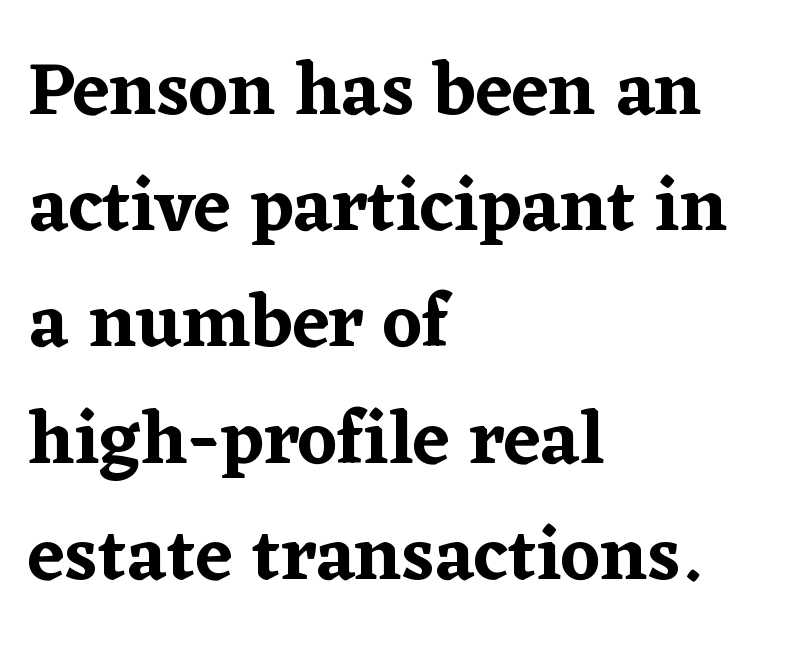
Descender tails drop into unmarked territory. This rendering leaves character spacing at its baseline value. All the whitespace from short lines collects on the right. Baseline-to-baseline distance is the conventional proportion of letter height.
